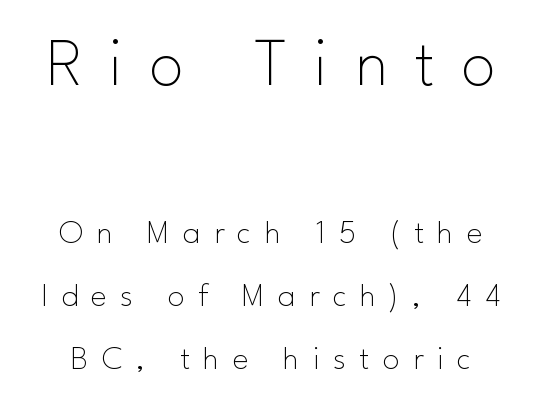
{"serif": "no", "italic": "no", "bold": "no", "weight": "thin", "width": "normal", "stroke_contrast": "low", "x_height": "small", "monospaced": "no", "underline": "no", "line_spacing_ratio": 1.85, "letter_spacing": "wide", "letter_spacing_em": 0.39, "larger_block": "first", "size_ratio": 2.03, "glyph_px": 69}
